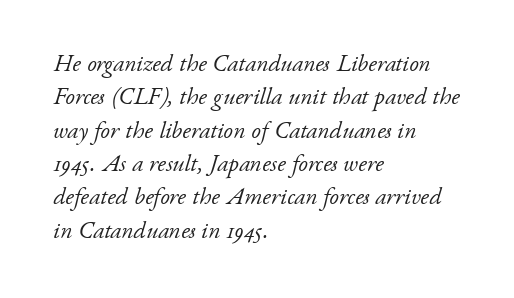
{"italic": "yes", "lean": "right", "slant_degrees": 17, "bold": "no", "underline": "no", "align": "left", "line_spacing": "normal", "line_spacing_ratio": 1.39, "letter_spacing": "normal", "letter_spacing_em": 0.0, "glyph_px": 24}
